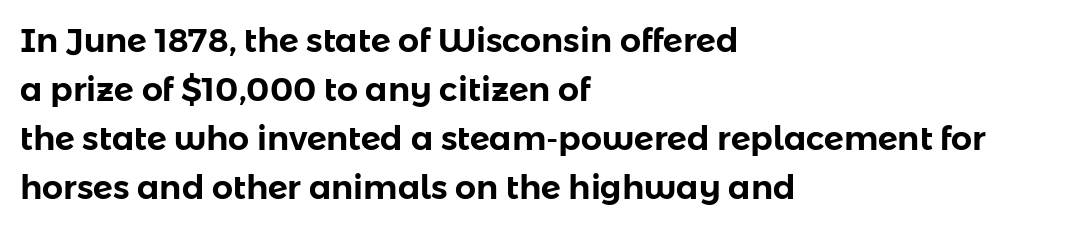
{"serif": "no", "italic": "no", "width": "normal", "stroke_contrast": "low", "x_height": "medium", "monospaced": "no", "underline": "no", "align": "left", "line_spacing": "normal", "line_spacing_ratio": 1.48, "letter_spacing": "normal", "letter_spacing_em": 0.0, "glyph_px": 33}
